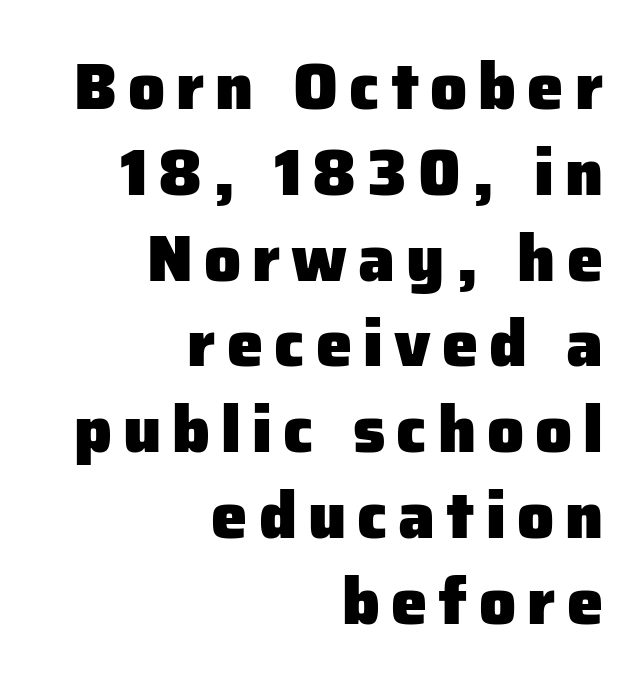
Descenders hang freely into open space. Strong, thick strokes mark this as bold type. Compared with typical paragraphs, the rows here are spaced about the same. I'd call this a sans setting — the letters go barefoot. A student would call this right alignment; a typographer would say flush right, rag left.
